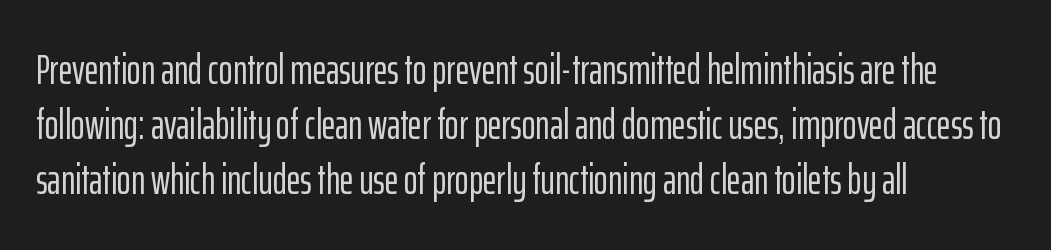
The image shows 42 px condensed sans-serif type, upright; set left-aligned, normal line spacing (1.31x), normal letter spacing, not underlined; low stroke contrast and a medium x-height.
